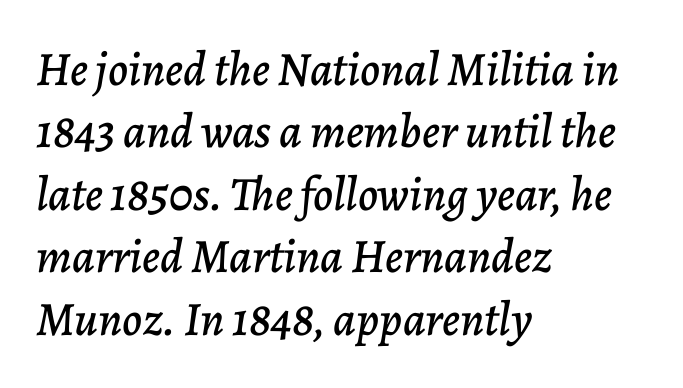
The typesetter chose a ragged-right arrangement here. The letters are slanted; this is an italic face. Spacing verdict: proportional, widths tailored to each character. This block has exactly the height ordinary leading produces. Check the space under the baseline: it is left empty. Letter spacing: default.
